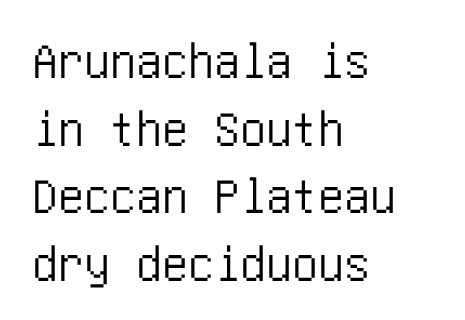
Q: Is the text italic (slanted)? A: No, it is upright.
Q: Is the typeface a serif or a sans-serif typeface? A: Sans-serif.
Q: Is the text underlined? A: No.
Q: How is the paragraph aligned? A: Left-aligned.
Q: Is the spacing between letters normal or unusually wide? A: Normal.
Q: Is the spacing between lines tight, normal or loose? A: Normal.
Q: Width (condensed, normal, or wide)? A: Condensed.
Q: Stroke contrast? A: Low.
Q: x-height? A: Large.
